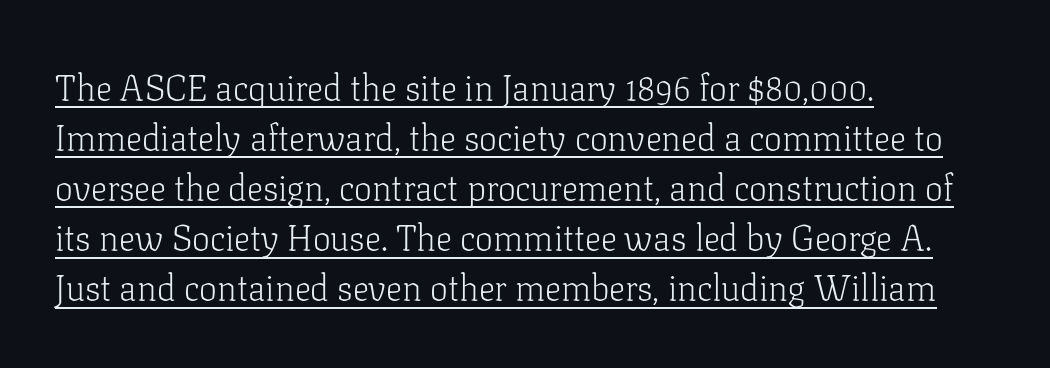
{"serif": "yes", "italic": "no", "bold": "no", "weight": "light", "width": "normal", "stroke_contrast": "low", "x_height": "medium", "monospaced": "no", "underline": "yes", "align": "left", "line_spacing": "normal", "line_spacing_ratio": 1.39, "letter_spacing": "normal", "letter_spacing_em": 0.0, "glyph_px": 36}
